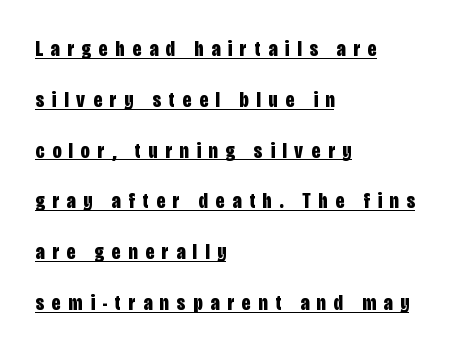
{"italic": "no", "bold": "yes", "underline": "yes", "align": "left", "line_spacing": "loose", "line_spacing_ratio": 2.31, "letter_spacing": "wide", "letter_spacing_em": 0.36, "glyph_px": 22}
